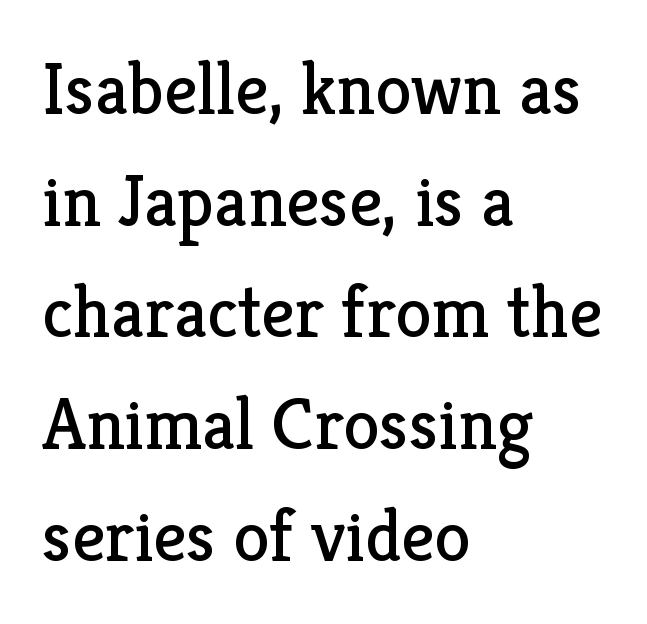
Weight: not bold — regular or lighter. Letters rest on an invisible, unmarked baseline. The letters stand upright; this is a roman face. A classic flush-left, rag-right setting is used for this passage. Spacing verdict: proportional, widths tailored to each character. Short note: letters normally spaced.
